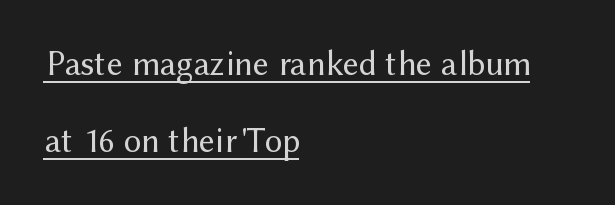
In terms of letterspacing, this is plain default setting. Line beginnings align vertically; line endings do not. Decoration check: the copy is underlined. Unlike a traditional serif, this face leaves its strokes unadorned.
